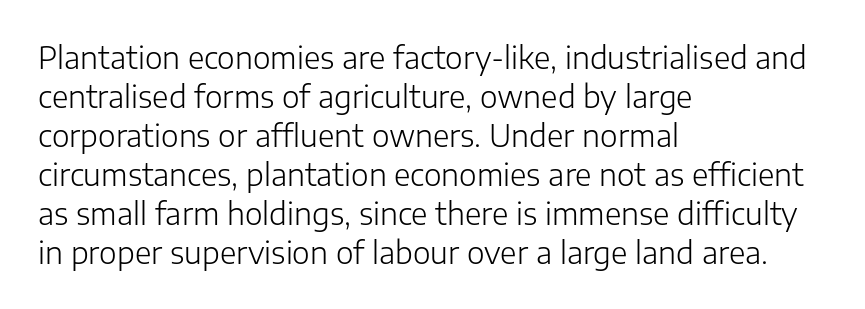
The image shows 30 px light sans-serif type, upright; set left-aligned, normal line spacing (1.3x), normal letter spacing, not underlined; low stroke contrast and a medium x-height.
